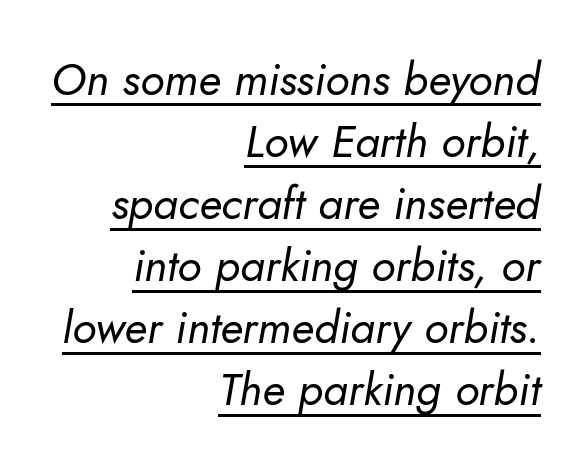
Heft: none added — not bold. Honestly, the underline is the first thing you notice here. Varying glyph widths throughout — classic text-font behaviour. Each line ends at the same right margin while the left side varies.
